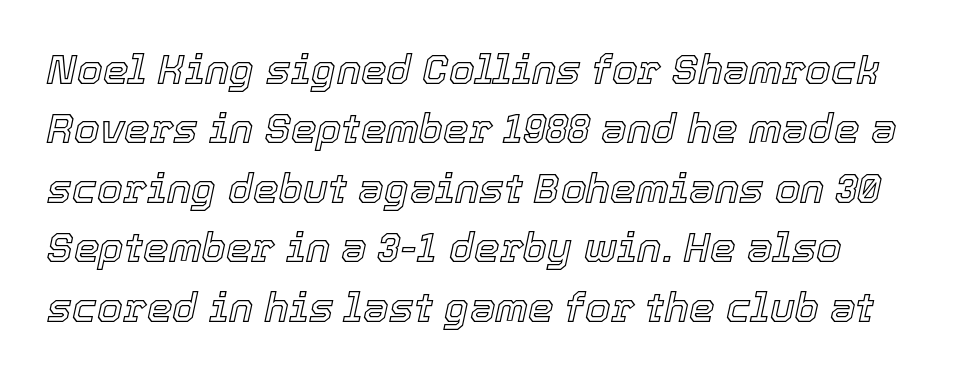
Q: Is the text italic (slanted)? A: Yes, it leans right by about 12 degrees.
Q: Is the text underlined? A: No.
Q: Is the spacing between letters normal or unusually wide? A: Normal.
Q: Is the spacing between lines tight, normal or loose? A: Normal.
Q: Width (condensed, normal, or wide)? A: Normal.
Q: x-height? A: Medium.
Q: Monospaced? A: No.
